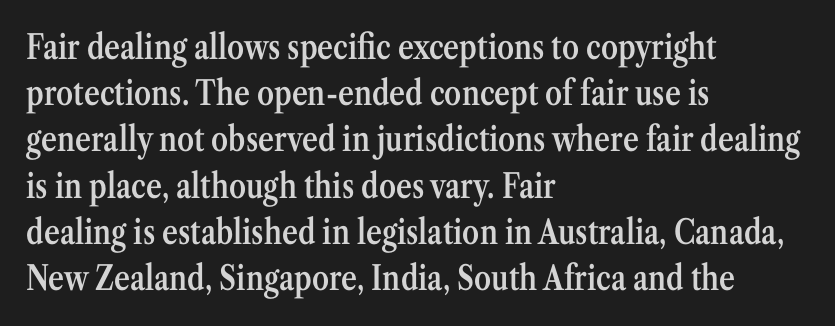
{"serif": "yes", "italic": "no", "bold": "semi", "weight": "semibold", "width": "condensed", "stroke_contrast": "medium", "x_height": "medium", "monospaced": "no", "underline": "no", "align": "left", "line_spacing": "normal", "line_spacing_ratio": 1.36, "letter_spacing": "normal", "letter_spacing_em": 0.0, "glyph_px": 34}
